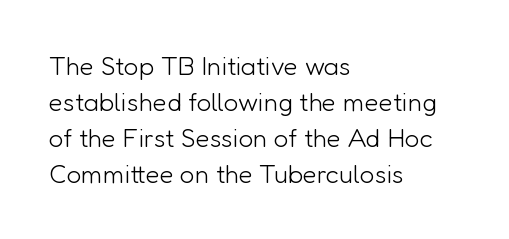
The image shows 26 px text type, upright; set left-aligned, normal line spacing (1.38x), normal letter spacing, not underlined.
